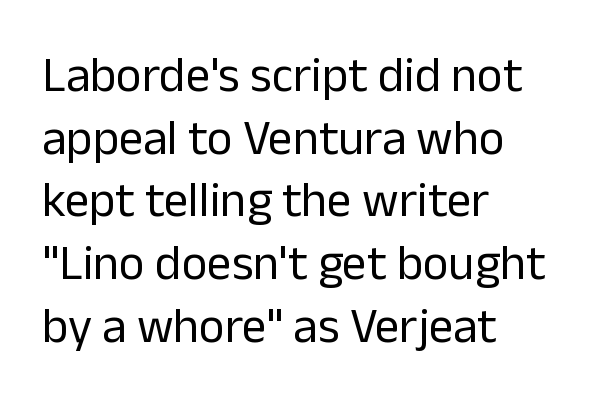
The image shows 49 px regular-weight sans-serif type, upright; set left-aligned, normal line spacing (1.28x), normal letter spacing, not underlined; low stroke contrast and a medium x-height.
